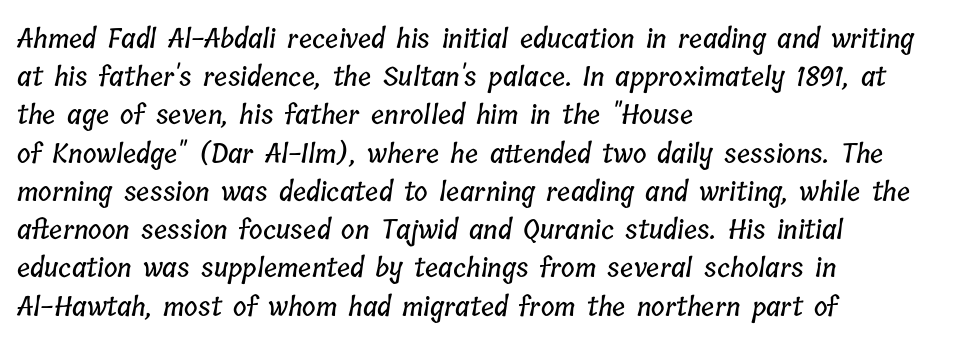
These lines sit exactly where default settings would place them. Compared with a centered layout, this one pins lines to the left instead. Each word holds together tightly as a unit, with standard inter-letter gaps. Unmarked baselines from the first word to the last.
